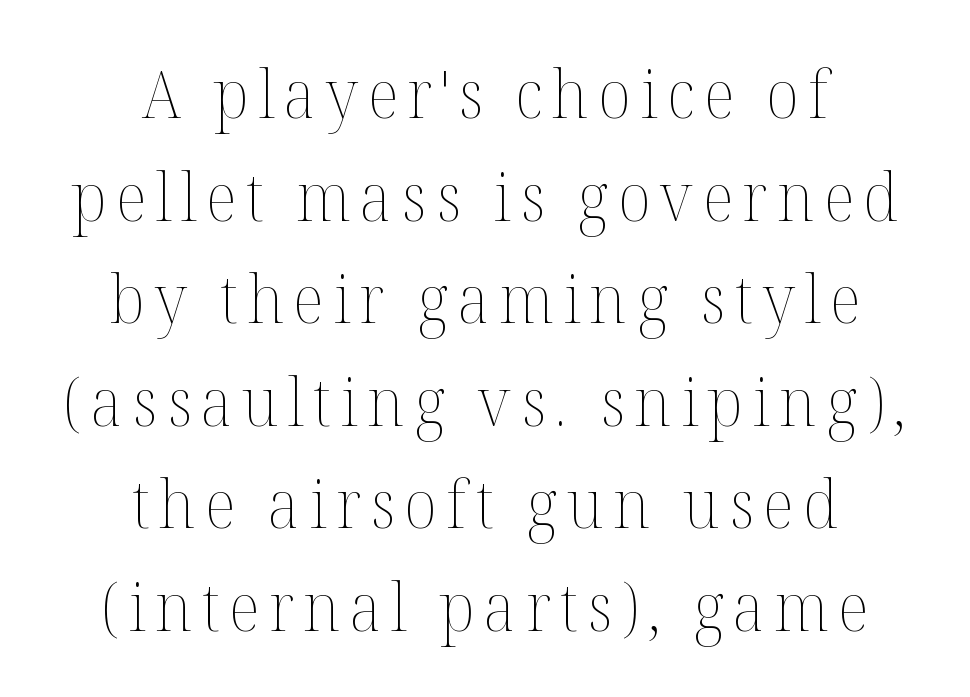
The image shows 67 px thin type, upright; set centered, normal line spacing (1.53x), not underlined; medium stroke contrast and a medium x-height.
